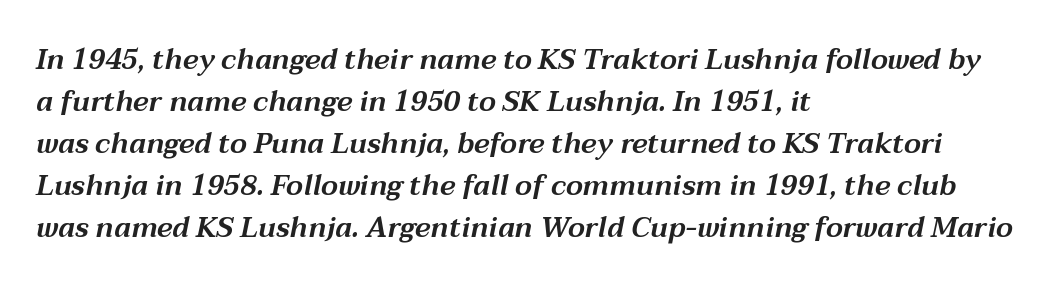
{"italic": "yes", "lean": "right", "slant_degrees": 12, "width": "wide", "stroke_contrast": "medium", "x_height": "medium", "monospaced": "no", "underline": "no", "align": "left", "line_spacing": "normal", "line_spacing_ratio": 1.5, "letter_spacing": "normal", "letter_spacing_em": 0.0, "glyph_px": 28}
